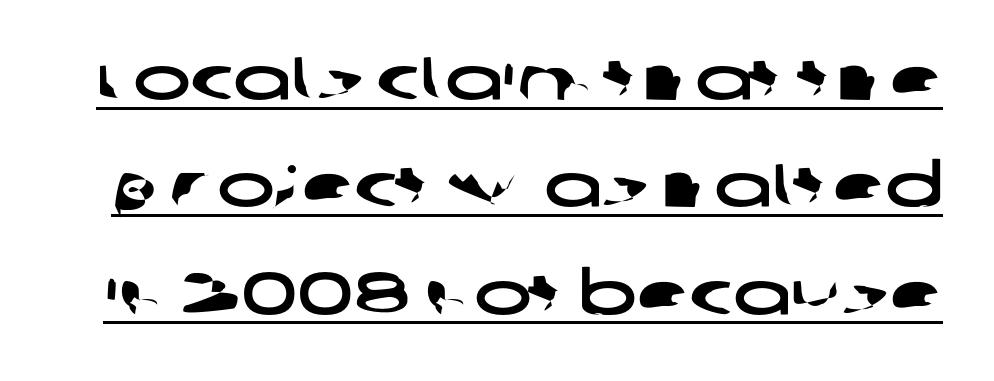
In terms of letterspacing, this is plain default setting. A typesetter would call this proportional, since set widths differ per character. Is there an underline? Yes — a line sits under the letters. These lines are composed in type without serifs.
